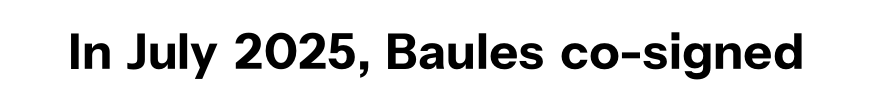
Q: Is the text bold? A: Yes.
Q: Is the text italic (slanted)? A: No, it is upright.
Q: Is the typeface a serif or a sans-serif typeface? A: Sans-serif.
Q: Is the text underlined? A: No.
Q: Is the spacing between letters normal or unusually wide? A: Normal.
Q: Width (condensed, normal, or wide)? A: Normal.
Q: Stroke contrast? A: Low.
Q: x-height? A: Medium.
Q: Monospaced? A: No.
